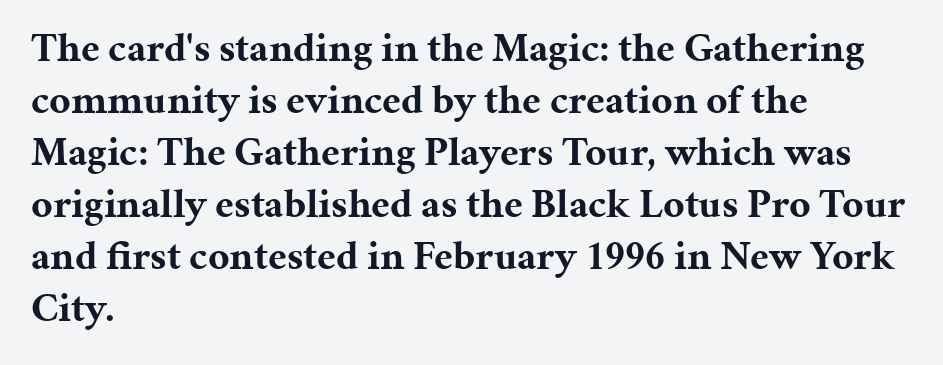
{"serif": "yes", "italic": "no", "bold": "yes", "weight": "bold", "width": "normal", "stroke_contrast": "medium", "x_height": "medium", "monospaced": "no", "underline": "no", "align": "left", "line_spacing": "normal", "line_spacing_ratio": 1.27, "letter_spacing": "normal", "letter_spacing_em": 0.0, "glyph_px": 41}
